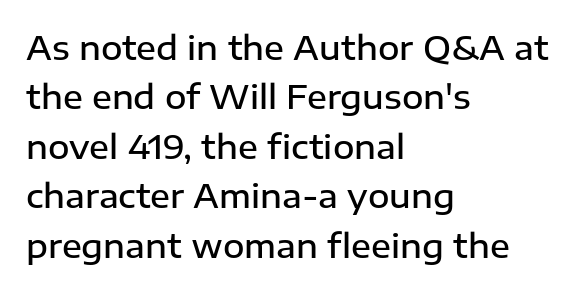
{"serif": "no", "italic": "no", "bold": "semi", "weight": "semibold", "width": "normal", "stroke_contrast": "low", "x_height": "medium", "monospaced": "no", "underline": "no", "align": "left", "line_spacing": "normal", "line_spacing_ratio": 1.5, "letter_spacing": "normal", "letter_spacing_em": 0.0, "glyph_px": 33}
